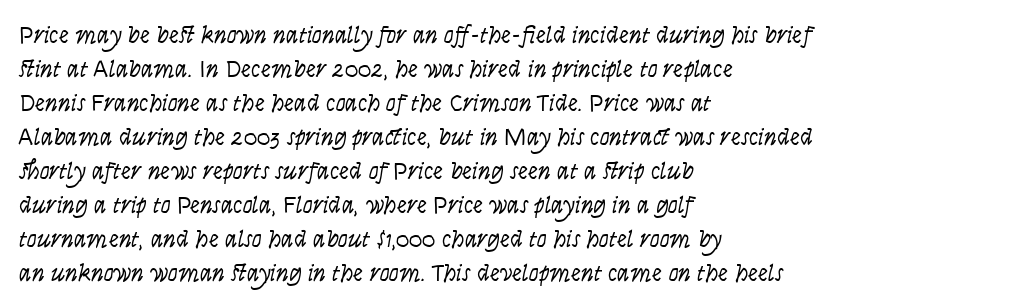
A normal amount of white space separates one row of letters from the next. Honestly, the letter spacing is just normal — you wouldn't notice it. Is this a heavy cut? Hardly; it is regular or lighter. Caption: multi-line text, flush left, ragged right.
